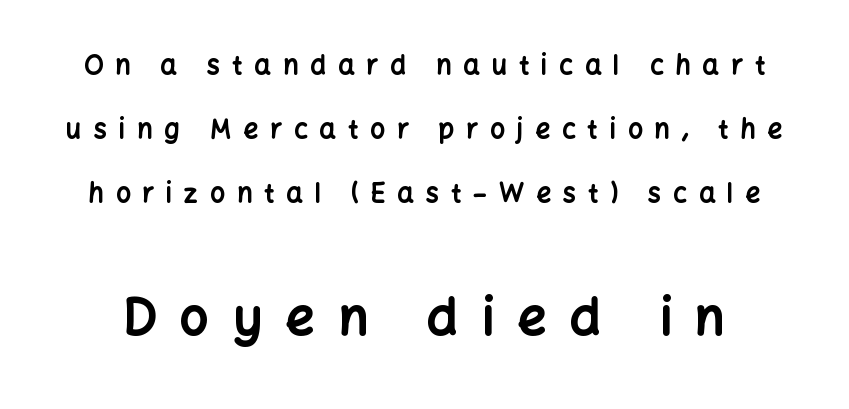
{"serif": "no", "italic": "no", "bold": "yes", "weight": "bold", "width": "normal", "stroke_contrast": "low", "x_height": "medium", "monospaced": "no", "underline": "no", "line_spacing": "loose", "line_spacing_ratio": 2.47, "letter_spacing": "wide", "letter_spacing_em": 0.46, "larger_block": "second", "size_ratio": 1.96, "glyph_px": 51}
